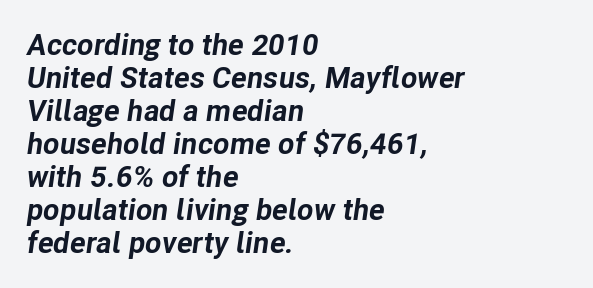
The image shows 30 px bold type, italic (leaning right); set left-aligned, tight line spacing (1.1x), normal letter spacing, not underlined; low stroke contrast and a medium x-height.
